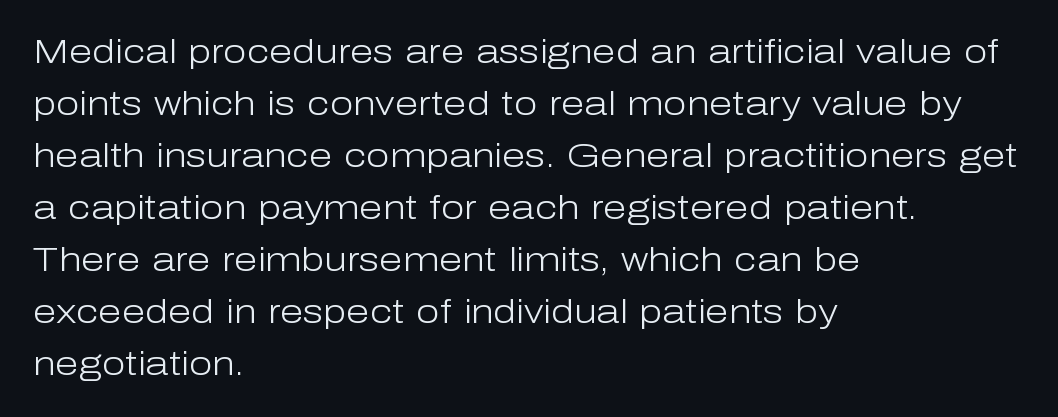
The image shows 34 px light sans-serif type, upright; set left-aligned, normal line spacing (1.53x), normal letter spacing, not underlined; low stroke contrast and a medium x-height.
